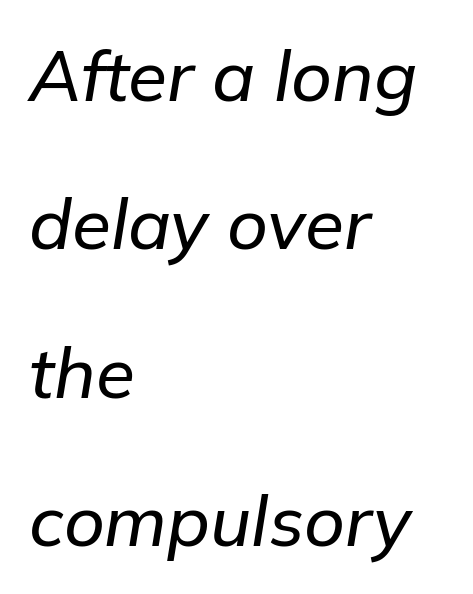
The image shows 71 px text type, italic (leaning right); set left-aligned, loose line spacing (2.09x), normal letter spacing, not underlined; low stroke contrast and a medium x-height.
